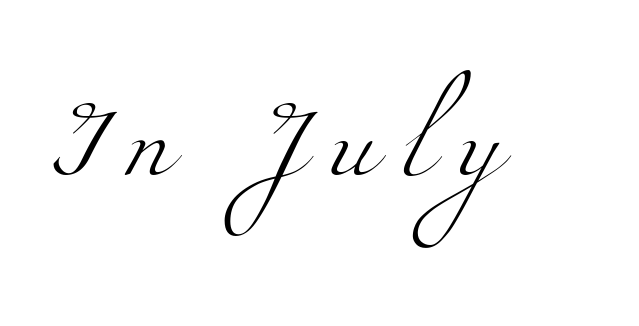
The image shows 73 px light, wide type; set unusually wide letter spacing (+0.34 em), not underlined; medium stroke contrast and a small x-height.
